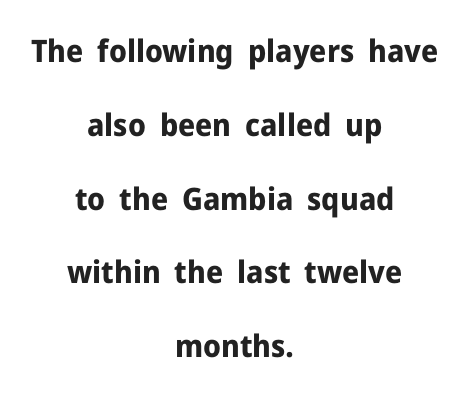
Serifs: no, the terminals of the letterforms are clean. Line spacing here is loose. No extra tracking has been applied to these lines. Underlining? Definitely not there.
